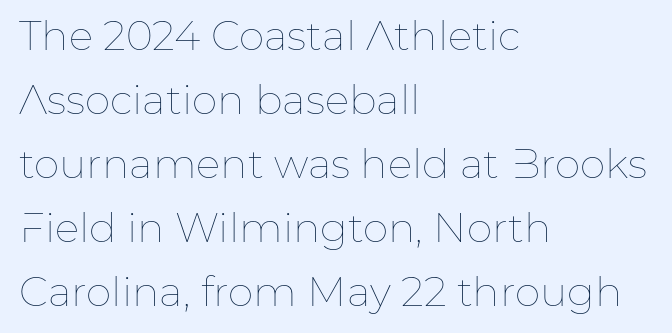
Q: Is the text bold? A: No.
Q: Is the text italic (slanted)? A: No, it is upright.
Q: Is the text underlined? A: No.
Q: How is the paragraph aligned? A: Left-aligned.
Q: Is the spacing between letters normal or unusually wide? A: Normal.
Q: Is the spacing between lines tight, normal or loose? A: Normal.
Q: Width (condensed, normal, or wide)? A: Normal.
Q: Stroke contrast? A: Low.
Q: x-height? A: Medium.
Q: Monospaced? A: No.
